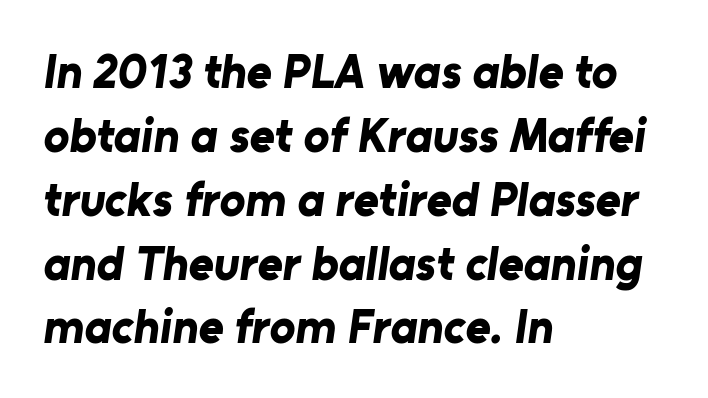
{"serif": "no", "bold": "yes", "weight": "bold", "width": "normal", "stroke_contrast": "low", "x_height": "medium", "monospaced": "no", "underline": "no", "align": "left", "line_spacing": "normal", "line_spacing_ratio": 1.33, "letter_spacing": "normal", "letter_spacing_em": 0.0, "glyph_px": 48}
